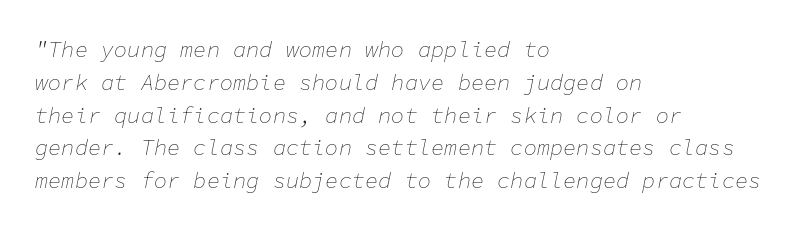
Evenly set lines give the paragraph a standard silhouette. Anything drawn beneath the words? Only blank space. A quiet, ordinary-to-light weight characterises the typeface. Slanted lettering throughout. No extra tracking has been applied to these lines. If you drew a ruler down the left edge, every line would touch it.
